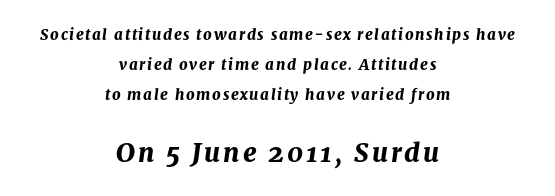
{"italic": "yes", "lean": "right", "slant_degrees": 8, "bold": "yes", "underline": "no", "align": "center", "line_spacing": "loose", "line_spacing_ratio": 2.01, "larger_block": "second", "size_ratio": 1.73, "glyph_px": 26}
